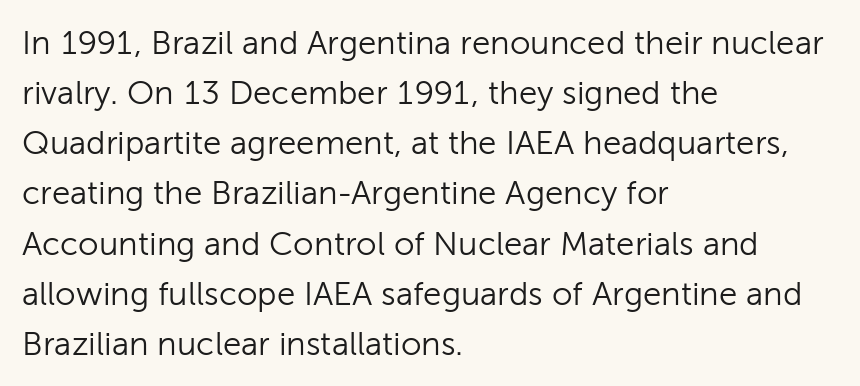
{"serif": "no", "italic": "no", "bold": "no", "weight": "light", "width": "normal", "stroke_contrast": "low", "x_height": "medium", "monospaced": "no", "underline": "no", "align": "left", "line_spacing": "normal", "line_spacing_ratio": 1.52, "letter_spacing": "normal", "letter_spacing_em": 0.0, "glyph_px": 33}
